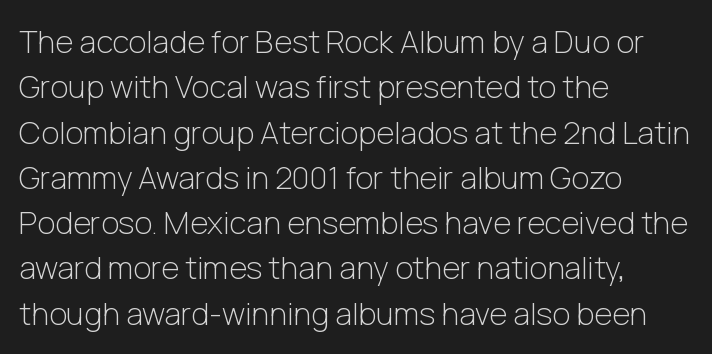
{"serif": "no", "italic": "no", "bold": "no", "weight": "light", "width": "normal", "stroke_contrast": "low", "x_height": "medium", "monospaced": "no", "underline": "no", "align": "left", "line_spacing": "normal", "line_spacing_ratio": 1.46, "letter_spacing": "normal", "letter_spacing_em": 0.0, "glyph_px": 31}
